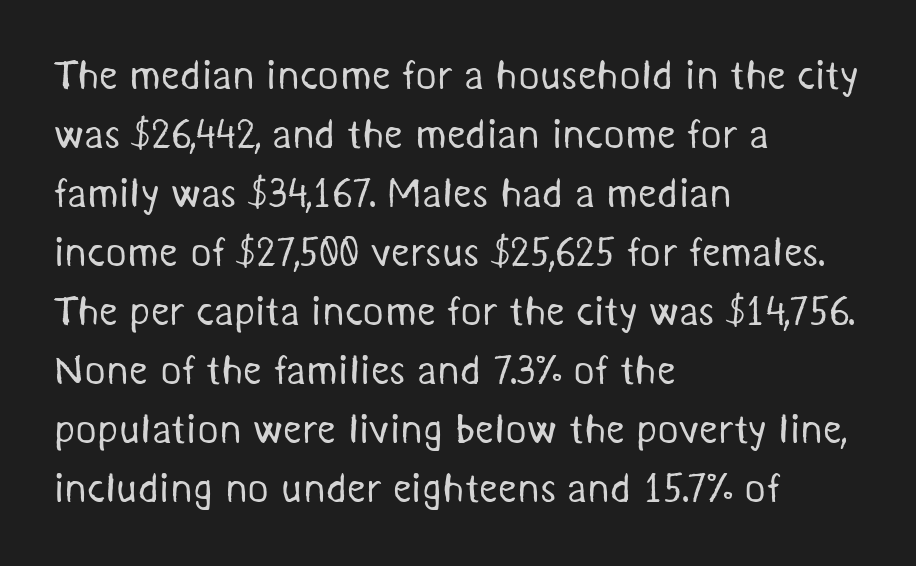
Q: Is the text bold? A: No.
Q: Is the typeface a serif or a sans-serif typeface? A: Sans-serif.
Q: Is the text underlined? A: No.
Q: How is the paragraph aligned? A: Left-aligned.
Q: Is the spacing between letters normal or unusually wide? A: Normal.
Q: Is the spacing between lines tight, normal or loose? A: Normal.
Q: Width (condensed, normal, or wide)? A: Normal.
Q: Stroke contrast? A: Medium.
Q: x-height? A: Medium.
Q: Monospaced? A: No.
